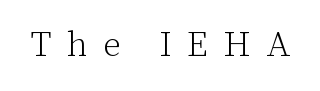
The image shows 35 px light serif type, upright; set unusually wide letter spacing (+0.43 em), not underlined; low stroke contrast and a medium x-height.
